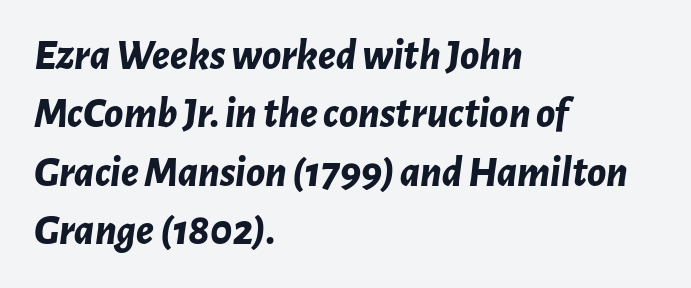
Q: Is the text bold? A: Yes.
Q: Is the text italic (slanted)? A: Yes, it leans right by about 7 degrees.
Q: Is the text underlined? A: No.
Q: How is the paragraph aligned? A: Left-aligned.
Q: Is the spacing between letters normal or unusually wide? A: Normal.
Q: Is the spacing between lines tight, normal or loose? A: Normal.
Q: Width (condensed, normal, or wide)? A: Normal.
Q: Stroke contrast? A: Low.
Q: x-height? A: Medium.
Q: Monospaced? A: No.
